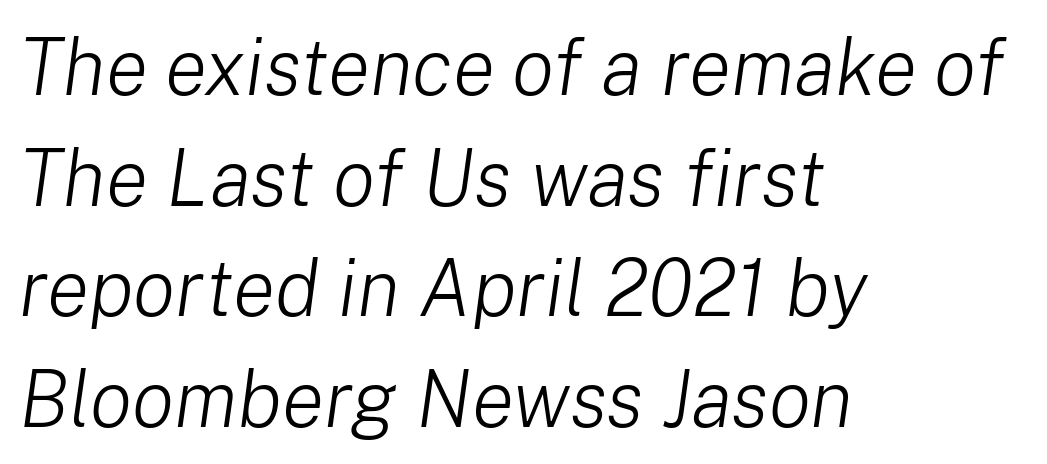
Q: Is the text bold? A: No.
Q: Is the text italic (slanted)? A: Yes, it leans right by about 8 degrees.
Q: Is the text underlined? A: No.
Q: How is the paragraph aligned? A: Left-aligned.
Q: Is the spacing between letters normal or unusually wide? A: Normal.
Q: Is the spacing between lines tight, normal or loose? A: Normal.
Q: Width (condensed, normal, or wide)? A: Normal.
Q: Stroke contrast? A: Low.
Q: x-height? A: Medium.
Q: Monospaced? A: No.
